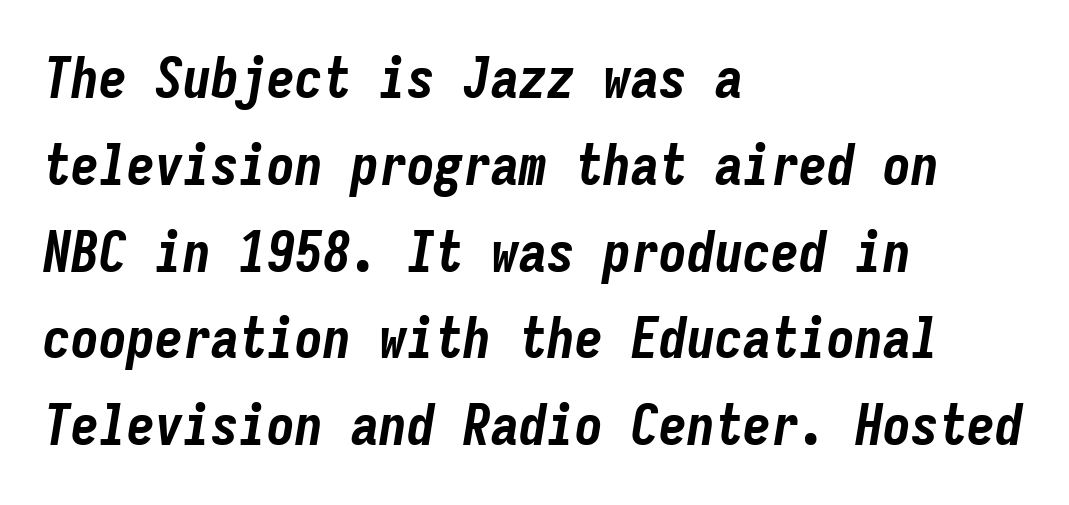
{"italic": "yes", "lean": "right", "slant_degrees": 9, "bold": "yes", "weight": "bold", "width": "condensed", "stroke_contrast": "low", "x_height": "medium", "monospaced": "yes", "underline": "no", "align": "left", "line_spacing": "normal", "line_spacing_ratio": 1.55, "letter_spacing": "normal", "letter_spacing_em": 0.0, "glyph_px": 56}
